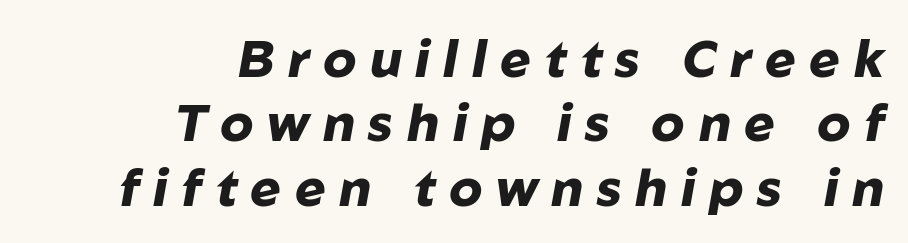
This is oblique type, the kind used for emphasis or titles. Here the designer chose a conventional face with non-uniform glyph widths. The ragged edge is on the left, which tells us the setting is flush right. The zone under the glyphs is completely vacant. Caption: bold face, heavy strokes.
